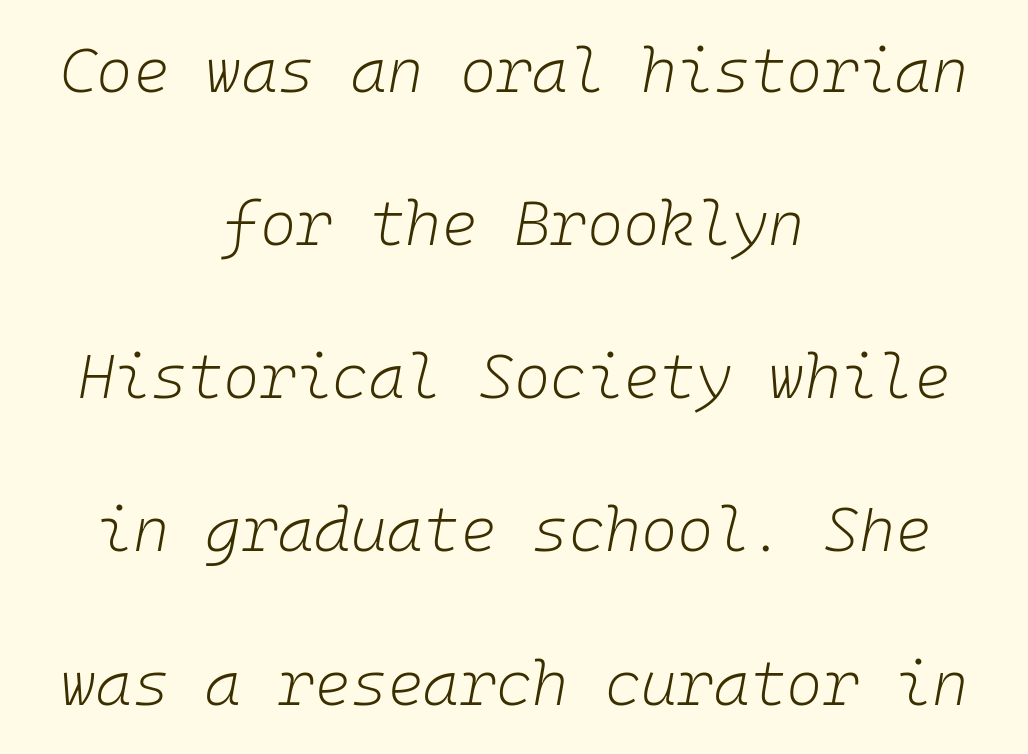
The text carries the slant typical of an italic or oblique font. The rendering uses typewriter-style spacing with identical character cells. The face looks like a standard text weight, possibly lighter. How would I describe the line gaps? Wide and relaxed. Underline: absent.
